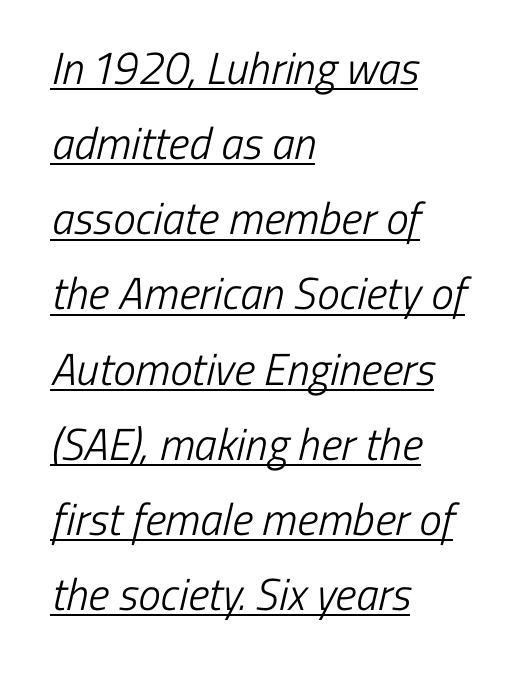
{"serif": "no", "bold": "no", "weight": "light", "width": "condensed", "stroke_contrast": "low", "x_height": "medium", "monospaced": "no", "underline": "yes", "align": "left", "line_spacing": "normal", "line_spacing_ratio": 1.67, "letter_spacing": "normal", "letter_spacing_em": 0.0, "glyph_px": 45}
